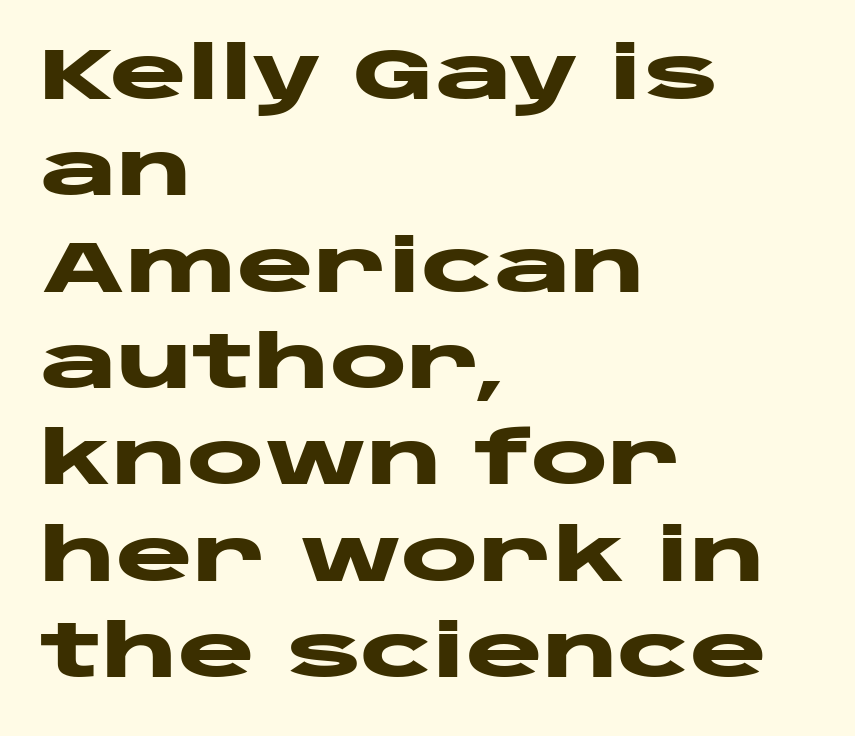
The image shows 73 px heavy, wide sans-serif type, upright; set left-aligned, normal line spacing (1.32x), normal letter spacing, not underlined; low stroke contrast and a large x-height.
